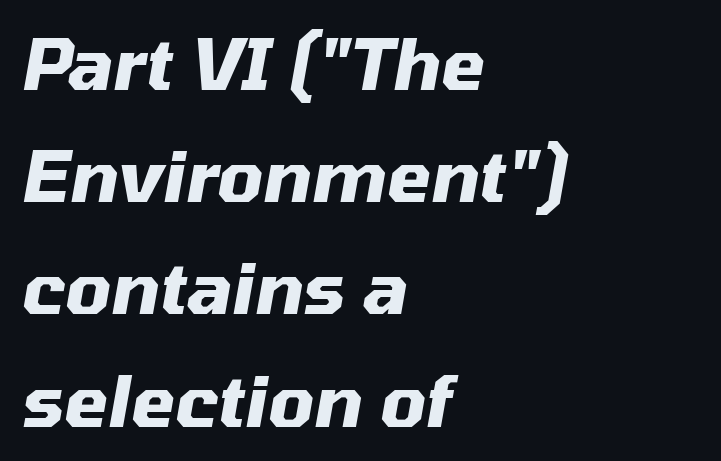
The image shows 71 px heavy type, italic (leaning right); set left-aligned, normal line spacing (1.58x), normal letter spacing, not underlined; medium stroke contrast and a medium x-height.
